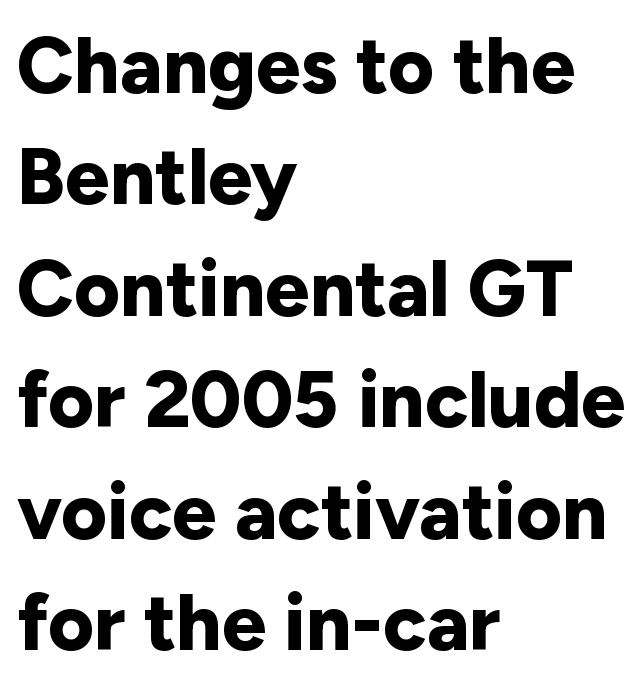
Q: Is the text bold? A: Yes.
Q: Is the text italic (slanted)? A: No, it is upright.
Q: Is the typeface a serif or a sans-serif typeface? A: Sans-serif.
Q: Is the text underlined? A: No.
Q: How is the paragraph aligned? A: Left-aligned.
Q: Is the spacing between letters normal or unusually wide? A: Normal.
Q: Is the spacing between lines tight, normal or loose? A: Normal.
Q: Width (condensed, normal, or wide)? A: Normal.
Q: Stroke contrast? A: Low.
Q: x-height? A: Medium.
Q: Monospaced? A: No.
